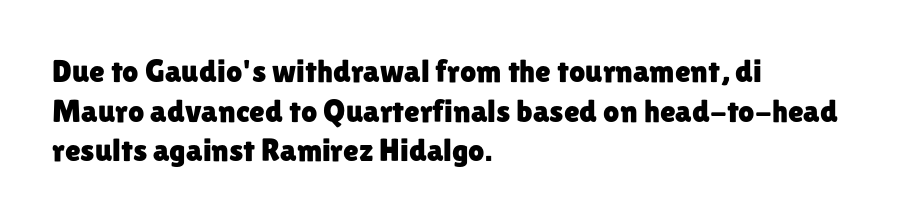
The image shows 32 px sans-serif type, upright; set left-aligned, line spacing 1.24x, normal letter spacing, not underlined; low stroke contrast and a medium x-height.
